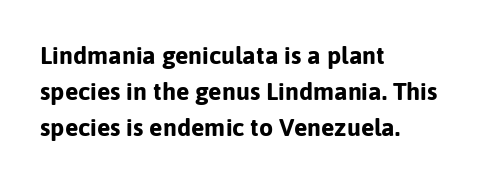
The image shows 25 px bold type, upright; set left-aligned, normal line spacing (1.45x), normal letter spacing, not underlined.
